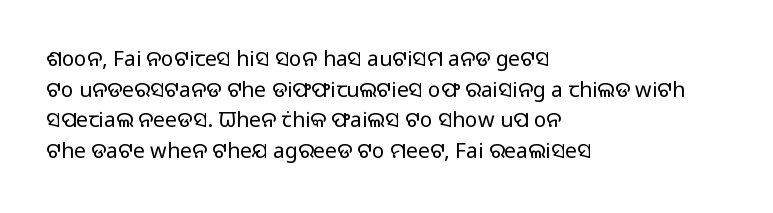
Q: Is the text bold? A: No.
Q: Is the text italic (slanted)? A: No, it is upright.
Q: Is the text underlined? A: No.
Q: How is the paragraph aligned? A: Left-aligned.
Q: Is the spacing between letters normal or unusually wide? A: Normal.
Q: Is the spacing between lines tight, normal or loose? A: Normal.
